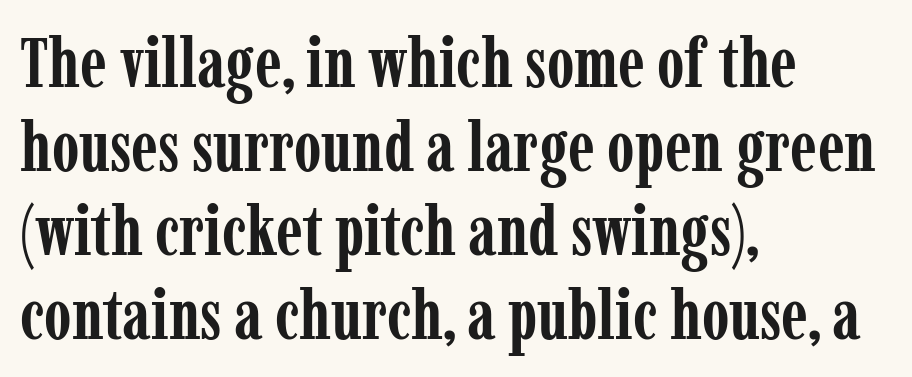
The image shows 70 px semibold, condensed serif type, upright; set left-aligned, line spacing 1.2x, normal letter spacing, not underlined; low stroke contrast and a medium x-height.
